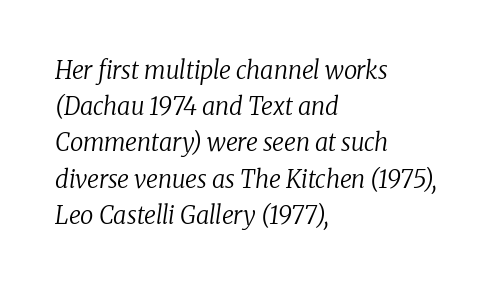
The image shows 24 px text type, italic (leaning right); set left-aligned, normal line spacing (1.51x), normal letter spacing, not underlined.
